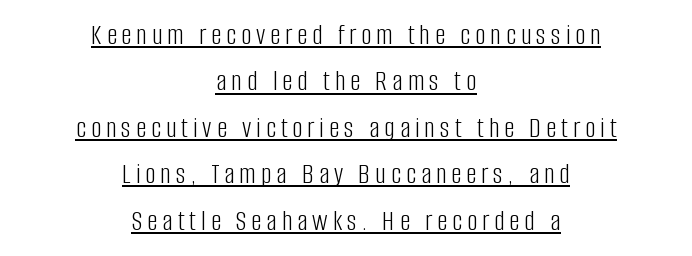
The image shows 29 px light, condensed sans-serif type, upright; set centered, normal line spacing (1.6x), underlined; low stroke contrast and a large x-height.
